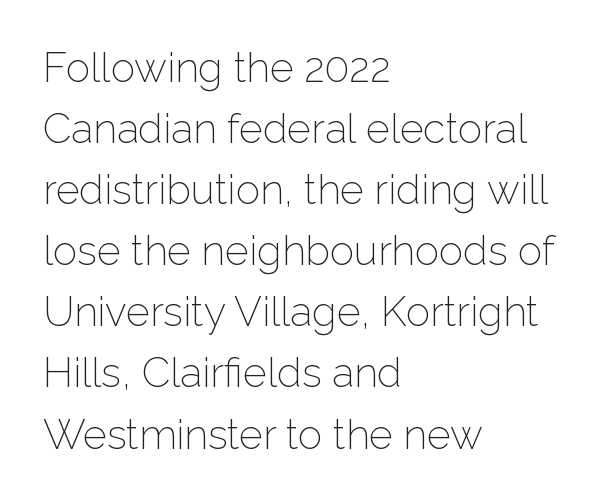
{"serif": "no", "italic": "no", "bold": "no", "weight": "light", "width": "normal", "stroke_contrast": "low", "x_height": "medium", "monospaced": "no", "underline": "no", "align": "left", "line_spacing": "normal", "line_spacing_ratio": 1.49, "letter_spacing": "normal", "letter_spacing_em": 0.0, "glyph_px": 41}
